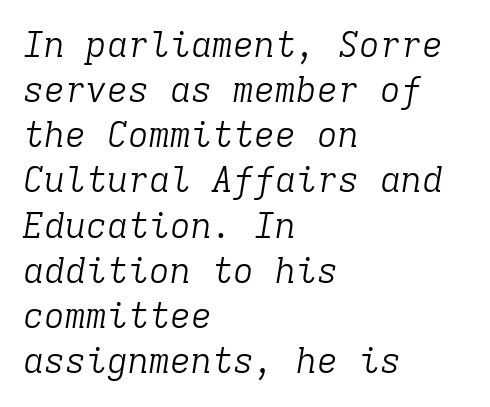
Quick note: interline space is typical. Stroke mass is kept to a normal reading level or below. Italic? Definitely — the glyphs are oblique. The rendering shows small feet on the letterforms — a serif design. Note the uniform advance width — an 'i' takes as much space as an 'm'.
